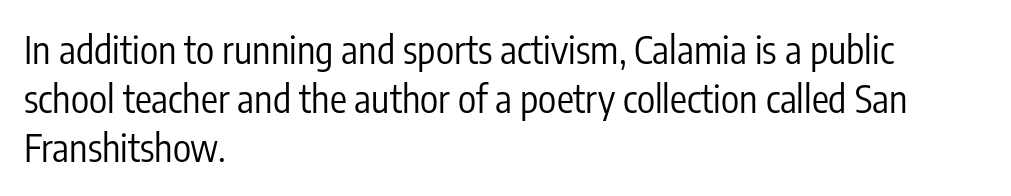
This is not heavy type; no bold has been used. Compared with typical paragraphs, the rows here are spaced about the same. Clear beneath every line of the passage. The tracking reads as untouched default to a designer's eye.
